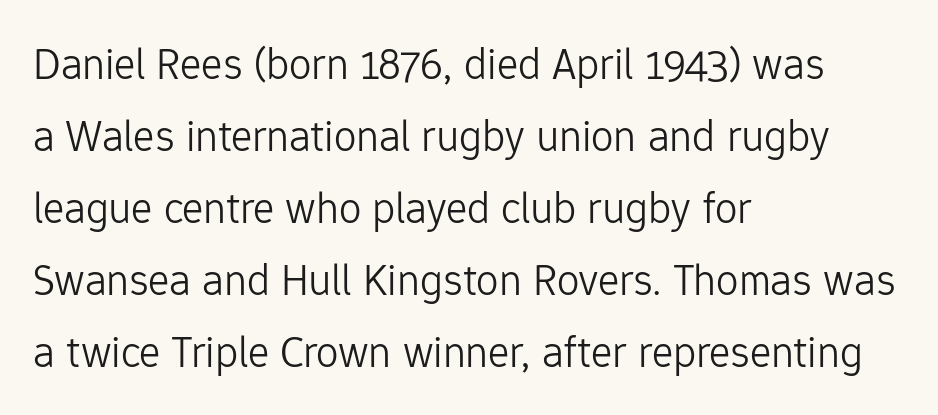
Evenly set lines give the paragraph a standard silhouette. Type without underlining. You can tell from the bare stems that sans-serif type was used. Notice how the passage keeps a crisp vertical edge on the left only. Letter spacing: default. When letters stand straight like this, we call the style roman or upright.
